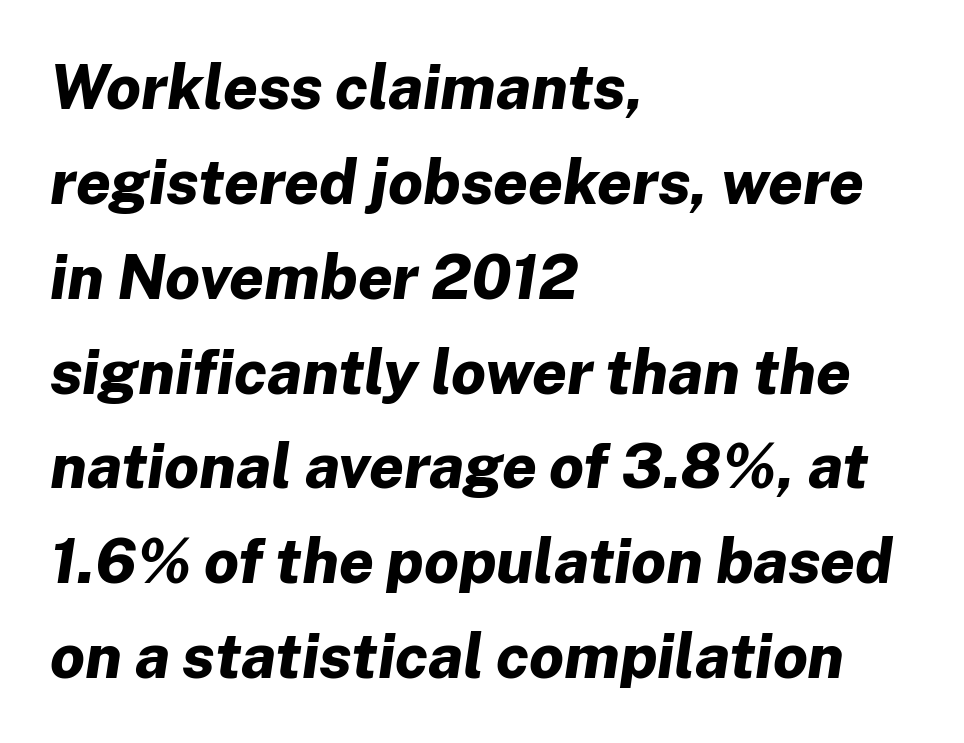
Q: Is the text bold? A: Yes.
Q: Is the text italic (slanted)? A: Yes, it leans right by about 8 degrees.
Q: Is the text underlined? A: No.
Q: How is the paragraph aligned? A: Left-aligned.
Q: Is the spacing between letters normal or unusually wide? A: Normal.
Q: Is the spacing between lines tight, normal or loose? A: Normal.
Q: Width (condensed, normal, or wide)? A: Normal.
Q: Stroke contrast? A: Low.
Q: x-height? A: Medium.
Q: Monospaced? A: No.
